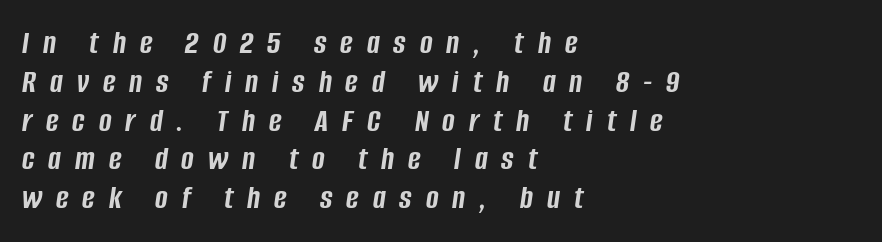
{"italic": "yes", "lean": "right", "slant_degrees": 8, "bold": "yes", "weight": "semibold", "width": "condensed", "stroke_contrast": "low", "x_height": "large", "monospaced": "no", "underline": "no", "align": "left", "line_spacing": "tight", "line_spacing_ratio": 1.14, "letter_spacing": "wide", "letter_spacing_em": 0.41, "glyph_px": 34}
